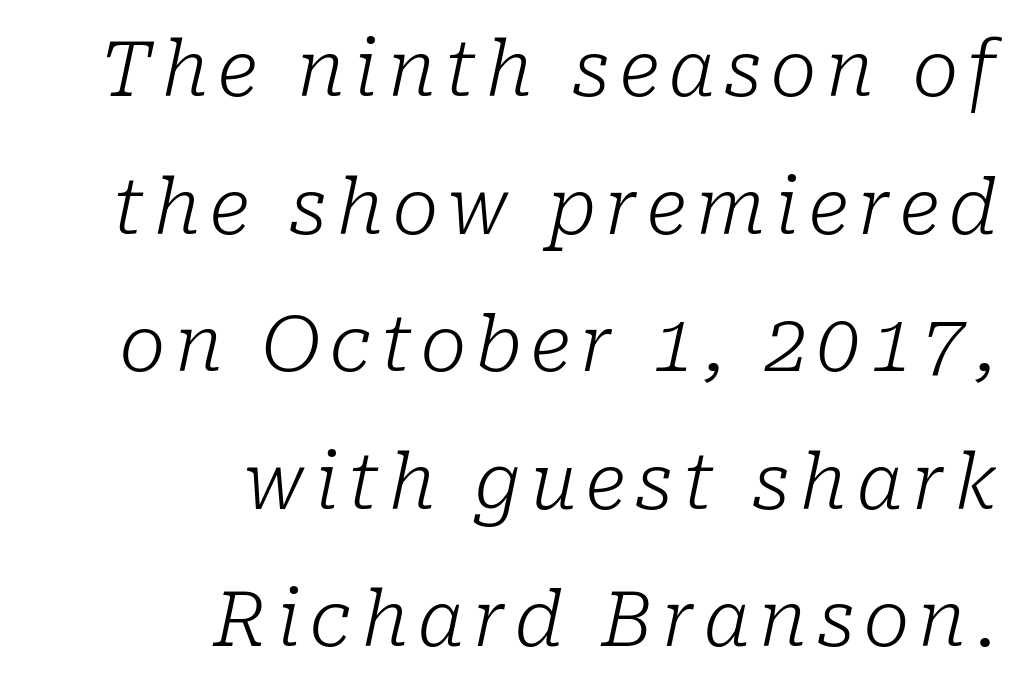
Q: Is the text bold? A: No.
Q: Is the text italic (slanted)? A: Yes, it leans right by about 10 degrees.
Q: Is the typeface a serif or a sans-serif typeface? A: Serif.
Q: Is the text underlined? A: No.
Q: How is the paragraph aligned? A: Right-aligned.
Q: Width (condensed, normal, or wide)? A: Normal.
Q: Stroke contrast? A: Low.
Q: x-height? A: Medium.
Q: Monospaced? A: No.
